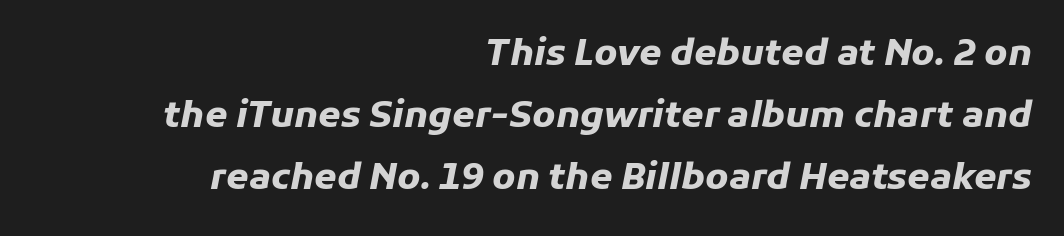
{"italic": "yes", "lean": "right", "slant_degrees": 11, "bold": "yes", "weight": "heavy", "width": "normal", "stroke_contrast": "low", "x_height": "medium", "monospaced": "no", "underline": "no", "align": "right", "line_spacing_ratio": 1.72, "letter_spacing": "normal", "letter_spacing_em": 0.0, "glyph_px": 36}
